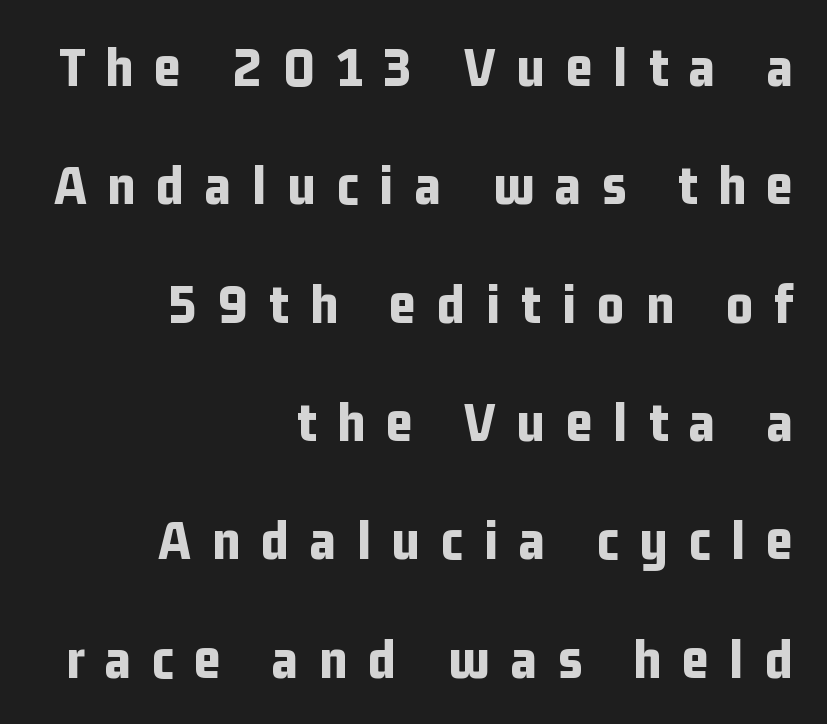
{"serif": "no", "italic": "no", "bold": "yes", "weight": "bold", "width": "condensed", "stroke_contrast": "low", "x_height": "medium", "monospaced": "no", "underline": "no", "align": "right", "line_spacing": "loose", "line_spacing_ratio": 2.04, "letter_spacing": "wide", "letter_spacing_em": 0.36, "glyph_px": 58}
